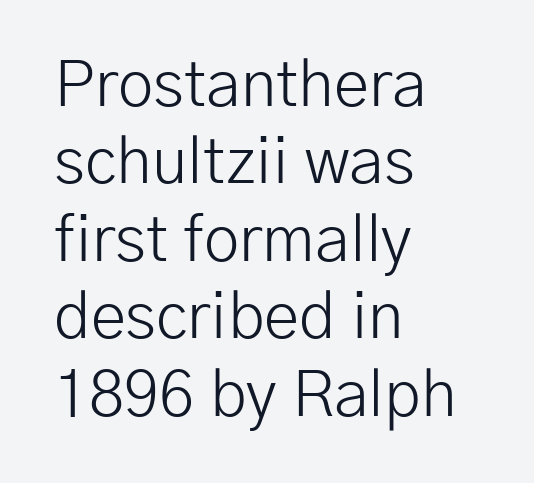
The image shows 64 px light sans-serif type, upright; set left-aligned, line spacing 1.21x, normal letter spacing, not underlined; low stroke contrast and a medium x-height.
